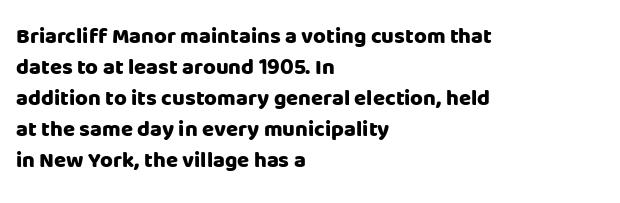
{"italic": "no", "bold": "yes", "underline": "no", "align": "left", "line_spacing": "normal", "line_spacing_ratio": 1.41, "letter_spacing": "normal", "letter_spacing_em": 0.0, "glyph_px": 22}
